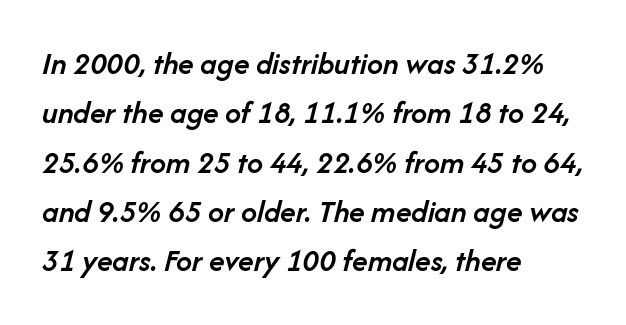
Q: Is the text bold? A: Semi-bold.
Q: Is the text italic (slanted)? A: Yes, it leans right by about 14 degrees.
Q: Is the text underlined? A: No.
Q: How is the paragraph aligned? A: Left-aligned.
Q: Is the spacing between letters normal or unusually wide? A: Normal.
Q: Is the spacing between lines tight, normal or loose? A: Normal.
Q: Width (condensed, normal, or wide)? A: Normal.
Q: Stroke contrast? A: Low.
Q: x-height? A: Medium.
Q: Monospaced? A: No.
